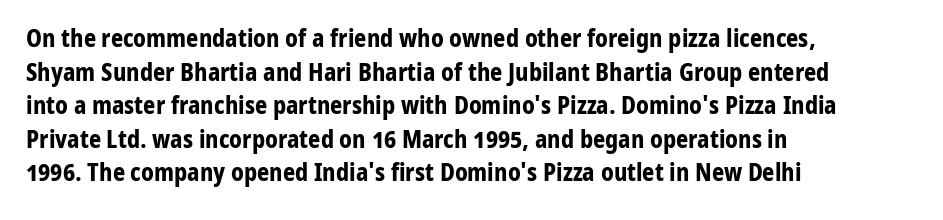
Q: Is the text bold? A: Yes.
Q: Is the text italic (slanted)? A: No, it is upright.
Q: Is the text underlined? A: No.
Q: How is the paragraph aligned? A: Left-aligned.
Q: Is the spacing between letters normal or unusually wide? A: Normal.
Q: Is the spacing between lines tight, normal or loose? A: Normal.
